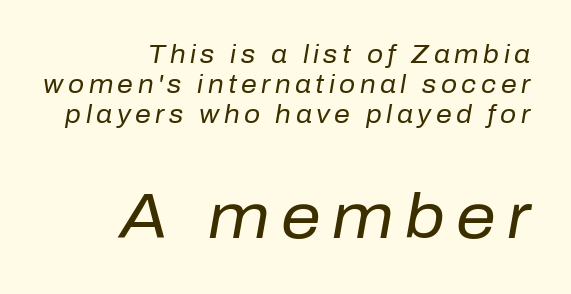
Q: Is the text bold? A: No.
Q: Is the text italic (slanted)? A: Yes, it leans right by about 10 degrees.
Q: Is the text underlined? A: No.
Q: How is the paragraph aligned? A: Right-aligned.
Q: Which block of text is set in a larger size, the first (top) or the second (bottom)? A: The second (bottom) one.
Q: Width (condensed, normal, or wide)? A: Normal.
Q: Stroke contrast? A: Low.
Q: x-height? A: Medium.
Q: Monospaced? A: No.
